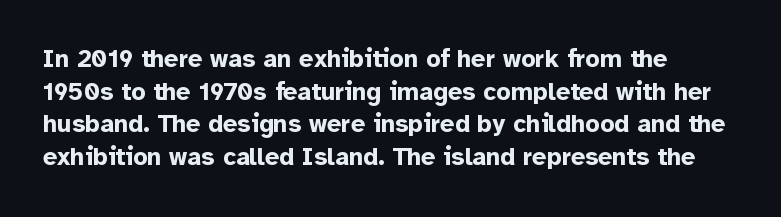
Q: Is the text bold? A: Yes.
Q: Is the text italic (slanted)? A: No, it is upright.
Q: Is the text underlined? A: No.
Q: How is the paragraph aligned? A: Left-aligned.
Q: Is the spacing between letters normal or unusually wide? A: Normal.
Q: Is the spacing between lines tight, normal or loose? A: Normal.
